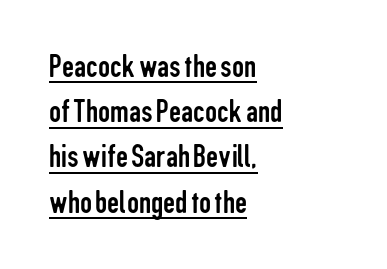
The image shows 34 px regular-weight, condensed sans-serif type, upright; set left-aligned, normal line spacing (1.33x), normal letter spacing, underlined; low stroke contrast and a medium x-height.
